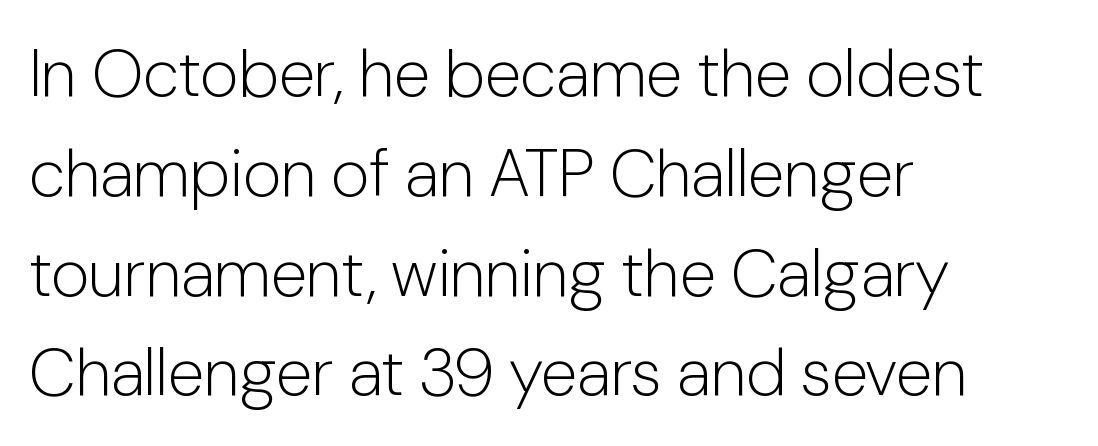
Q: Is the text bold? A: No.
Q: Is the text italic (slanted)? A: No, it is upright.
Q: Is the typeface a serif or a sans-serif typeface? A: Sans-serif.
Q: Is the text underlined? A: No.
Q: How is the paragraph aligned? A: Left-aligned.
Q: Is the spacing between letters normal or unusually wide? A: Normal.
Q: Is the spacing between lines tight, normal or loose? A: Normal.
Q: Width (condensed, normal, or wide)? A: Normal.
Q: Stroke contrast? A: Low.
Q: x-height? A: Medium.
Q: Monospaced? A: No.
